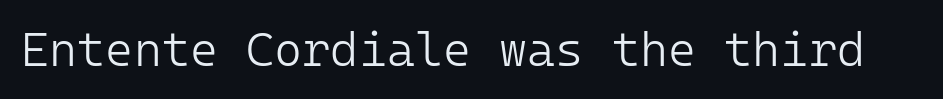
Honestly, there is no underline to notice here at all. Type style note: lacks serifs. A typesetter would call this zero additional tracking. Here the designer chose a console-style face with uniform glyph widths. The typesetting does not lean heavy: it is not bold.
